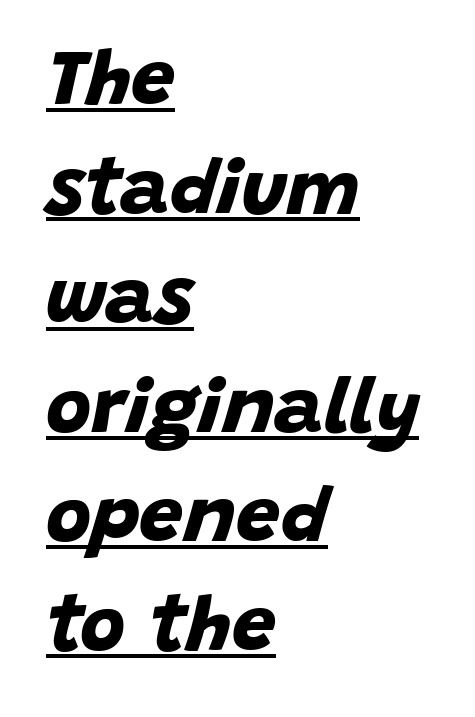
The image shows 78 px bold sans-serif type; set left-aligned, normal line spacing (1.4x), normal letter spacing, underlined; low stroke contrast and a large x-height.
